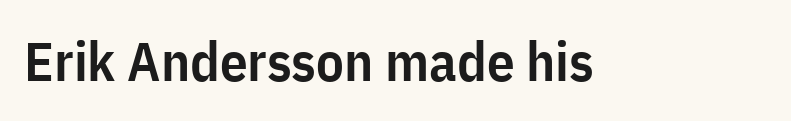
The image shows 55 px semibold, condensed sans-serif type, upright; set normal letter spacing, not underlined; low stroke contrast and a medium x-height.
